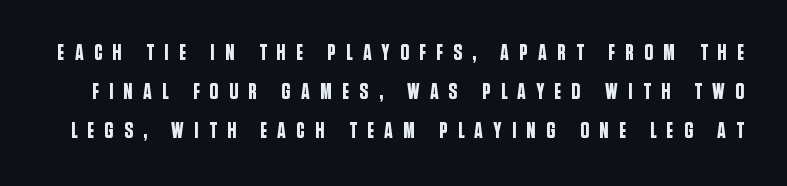
Q: Is the text italic (slanted)? A: No, it is upright.
Q: Is the text underlined? A: No.
Q: Is the spacing between letters normal or unusually wide? A: Unusually wide.
